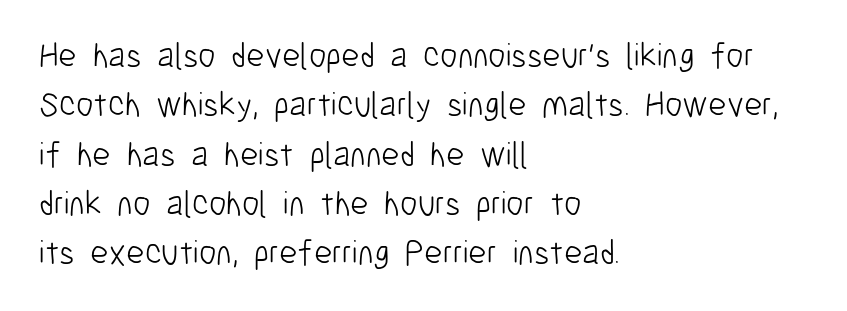
Q: Is the text bold? A: No.
Q: Is the text italic (slanted)? A: No, it is upright.
Q: Is the typeface a serif or a sans-serif typeface? A: Sans-serif.
Q: Is the text underlined? A: No.
Q: How is the paragraph aligned? A: Left-aligned.
Q: Is the spacing between letters normal or unusually wide? A: Normal.
Q: Is the spacing between lines tight, normal or loose? A: Normal.
Q: Width (condensed, normal, or wide)? A: Condensed.
Q: Stroke contrast? A: Low.
Q: x-height? A: Medium.
Q: Monospaced? A: No.
